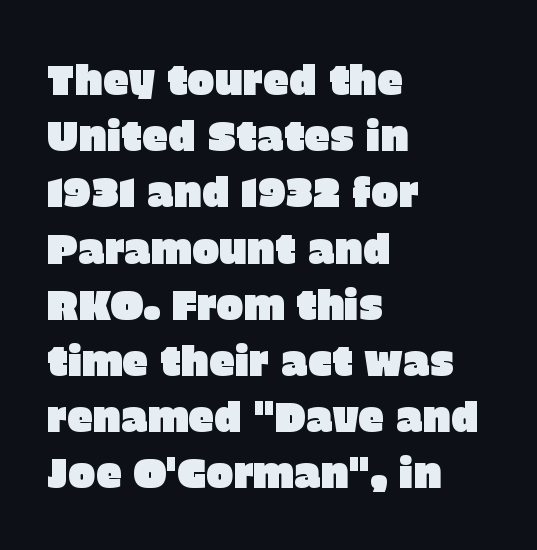
The image shows 41 px sans-serif type, upright; set left-aligned, normal line spacing (1.37x), normal letter spacing, not underlined; low stroke contrast and a large x-height.
